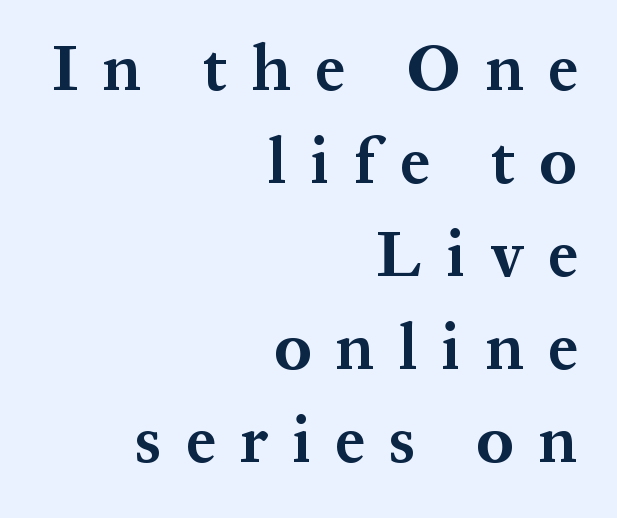
Q: Is the text bold? A: Yes.
Q: Is the text italic (slanted)? A: No, it is upright.
Q: Is the typeface a serif or a sans-serif typeface? A: Serif.
Q: Is the text underlined? A: No.
Q: How is the paragraph aligned? A: Right-aligned.
Q: Is the spacing between letters normal or unusually wide? A: Unusually wide.
Q: Is the spacing between lines tight, normal or loose? A: Normal.
Q: Width (condensed, normal, or wide)? A: Normal.
Q: Stroke contrast? A: Medium.
Q: x-height? A: Medium.
Q: Monospaced? A: No.
